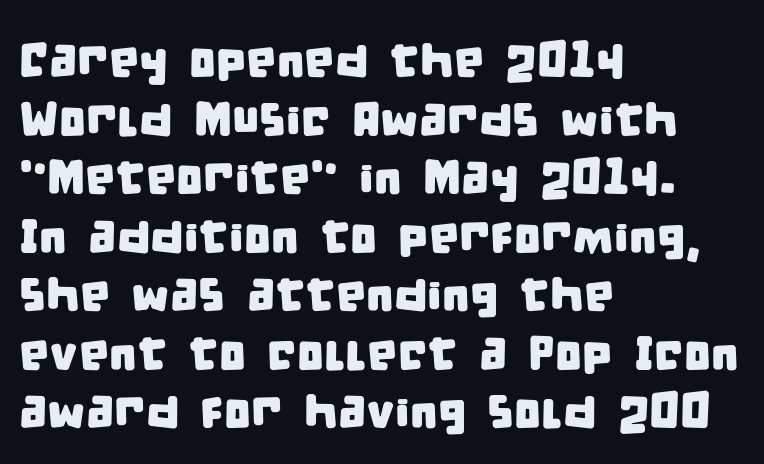
In terms of letterspacing, this is plain default setting. The passage shown is not underscored anywhere. Notice how the passage keeps a crisp vertical edge on the left only. This sample has the flowing, uneven cadence of proportional lettering.
